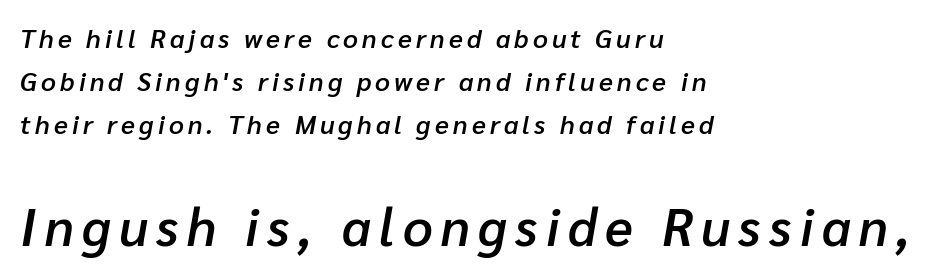
One glance says typical: line gaps are just what's usual. The typography opts for an oblique posture over an upright one. This sample has the flowing, uneven cadence of proportional lettering. The face used here appears at its bigger size in the lower chunk. Alignment: flush left. No word sits above an underline.
